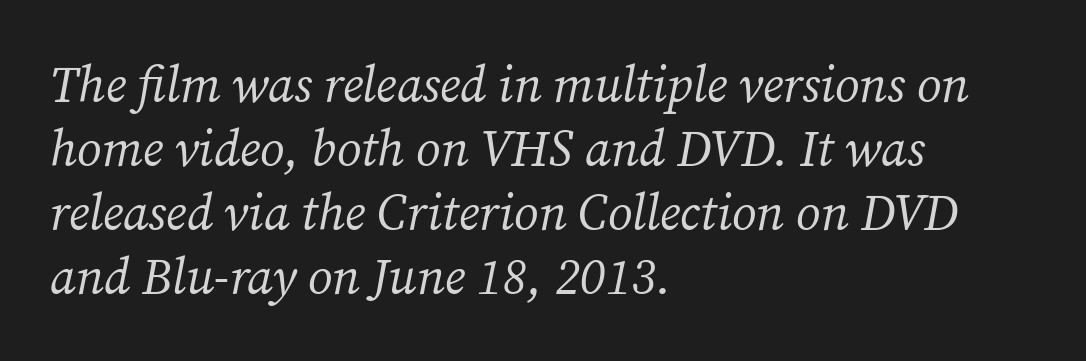
A light-to-regular cut is what we see here. Looks like regular typesetting: each glyph gets only the width it needs. The passage shown leans; its letterforms are oblique. The face used here is rendered with its standard letterfit. The passage shown stacks its lines at a standard gap.
